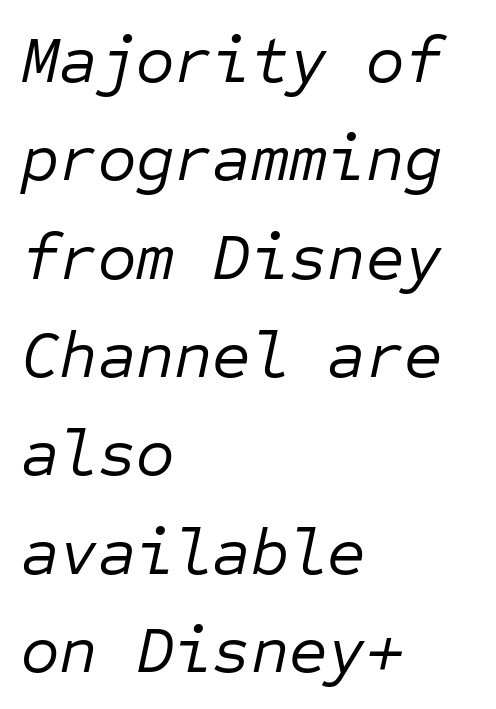
Q: Is the text bold? A: No.
Q: Is the text italic (slanted)? A: Yes, it leans right by about 12 degrees.
Q: Is the text underlined? A: No.
Q: How is the paragraph aligned? A: Left-aligned.
Q: Is the spacing between letters normal or unusually wide? A: Normal.
Q: Is the spacing between lines tight, normal or loose? A: Normal.
Q: Width (condensed, normal, or wide)? A: Normal.
Q: Stroke contrast? A: Low.
Q: x-height? A: Medium.
Q: Monospaced? A: Yes.
